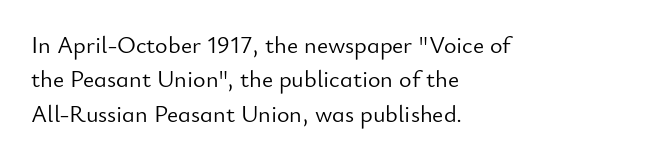
{"italic": "no", "bold": "no", "underline": "no", "align": "left", "line_spacing": "normal", "line_spacing_ratio": 1.43, "letter_spacing": "normal", "letter_spacing_em": 0.0, "glyph_px": 24}
